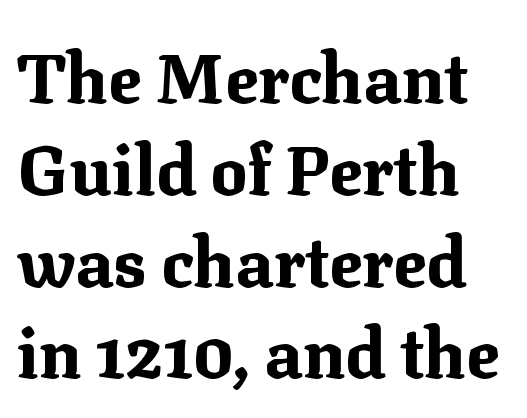
Decoration check: the copy has no underline. Is this a sans? No — the strokes have serifs. Posture: vertical. This sample is left-justified, so line endings fall wherever the words run out. Here the designer chose a conventional face with non-uniform glyph widths.
